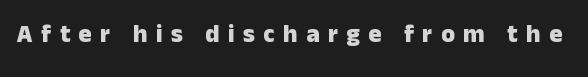
A bare baseline throughout the passage. Compared with typical body copy, the letter spacing here is much looser. This is heavy type, rendered in bold. Vertical strokes here are truly vertical.
